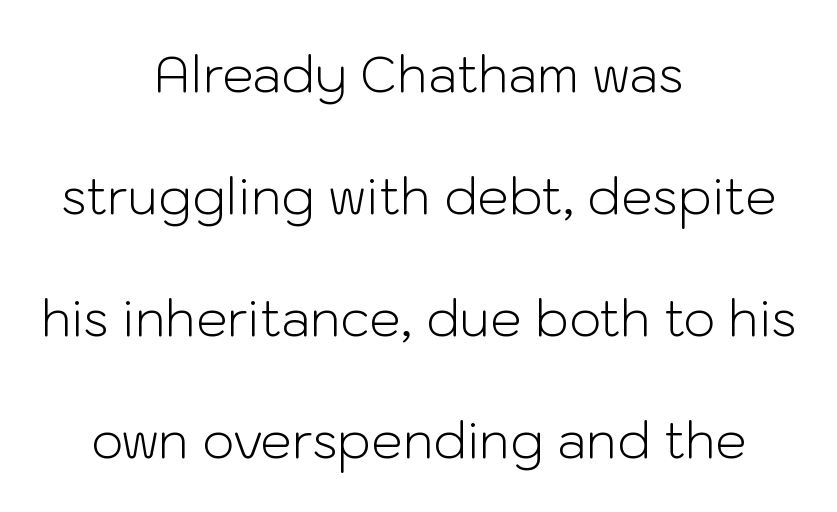
No word sits above an underline. What kind of face is this? One without serifs — a sans. Looks like regular typesetting: each glyph gets only the width it needs. The typesetting does not lean heavy: it is not bold. One-word summary of the alignment: center.
